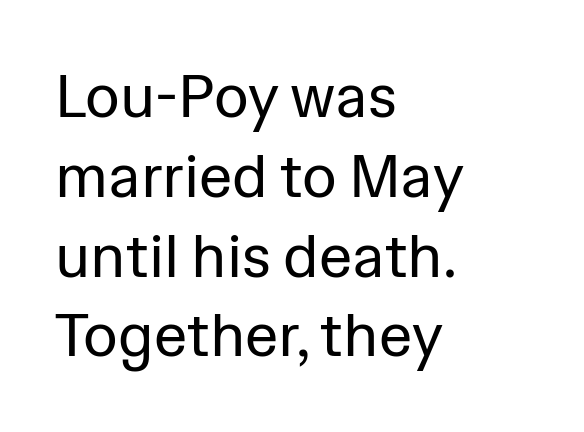
Q: Is the text bold? A: No.
Q: Is the text italic (slanted)? A: No, it is upright.
Q: Is the typeface a serif or a sans-serif typeface? A: Sans-serif.
Q: Is the text underlined? A: No.
Q: How is the paragraph aligned? A: Left-aligned.
Q: Is the spacing between letters normal or unusually wide? A: Normal.
Q: Is the spacing between lines tight, normal or loose? A: Normal.
Q: Width (condensed, normal, or wide)? A: Normal.
Q: Stroke contrast? A: Low.
Q: x-height? A: Medium.
Q: Monospaced? A: No.
